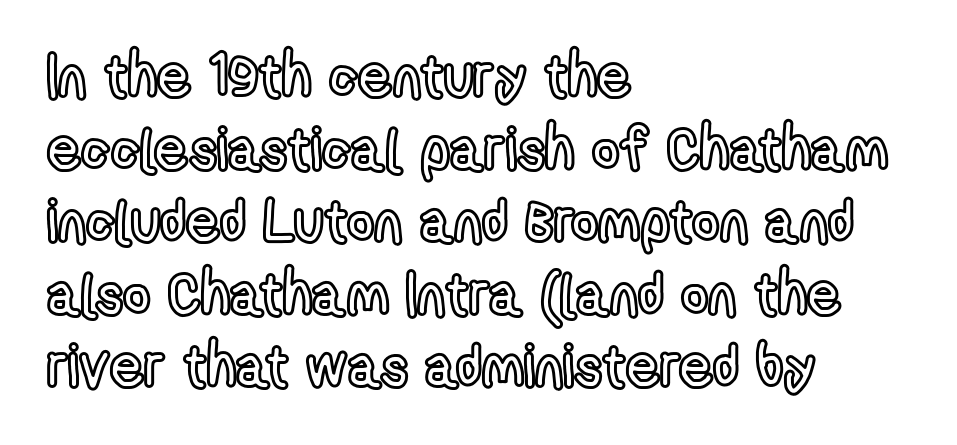
No extra tracking has been applied to these lines. The letters stand straight up with perfectly vertical stems. Underlining? Definitely not there. If you drew a ruler down the left edge, every line would touch it.
